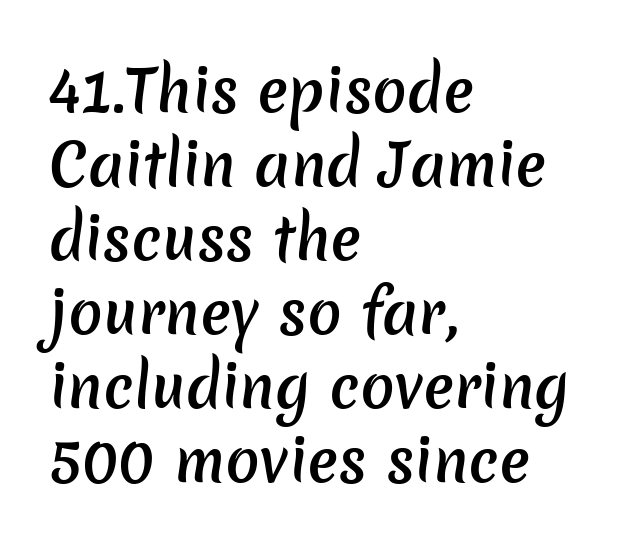
{"serif": "no", "bold": "semi", "weight": "semibold", "width": "normal", "stroke_contrast": "low", "x_height": "medium", "monospaced": "no", "underline": "no", "align": "left", "line_spacing": "normal", "line_spacing_ratio": 1.3, "letter_spacing": "normal", "letter_spacing_em": 0.0, "glyph_px": 57}
